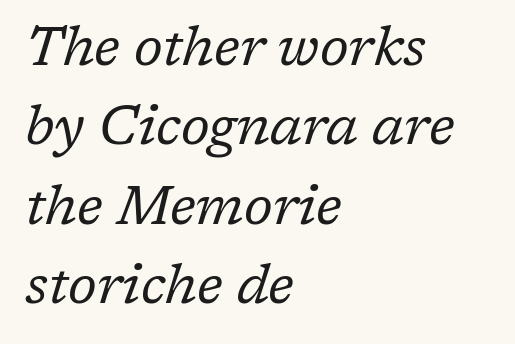
Q: Is the text bold? A: No.
Q: Is the text italic (slanted)? A: Yes, it leans right by about 17 degrees.
Q: Is the typeface a serif or a sans-serif typeface? A: Serif.
Q: Is the text underlined? A: No.
Q: How is the paragraph aligned? A: Left-aligned.
Q: Is the spacing between letters normal or unusually wide? A: Normal.
Q: Is the spacing between lines tight, normal or loose? A: Normal.
Q: Width (condensed, normal, or wide)? A: Normal.
Q: Stroke contrast? A: Low.
Q: x-height? A: Medium.
Q: Monospaced? A: No.
